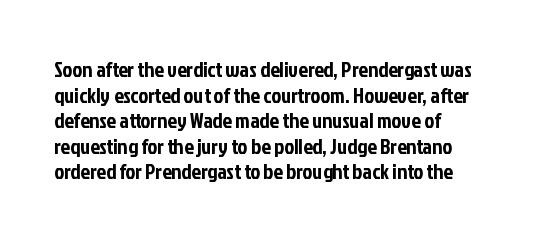
{"italic": "no", "underline": "no", "align": "left", "line_spacing_ratio": 1.22, "letter_spacing": "normal", "letter_spacing_em": 0.0, "glyph_px": 21}
